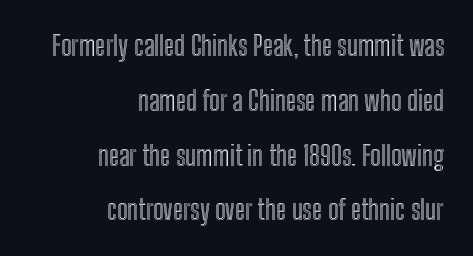
{"italic": "no", "underline": "no", "align": "right", "line_spacing": "loose", "line_spacing_ratio": 2.03, "letter_spacing": "normal", "letter_spacing_em": 0.0, "glyph_px": 27}
